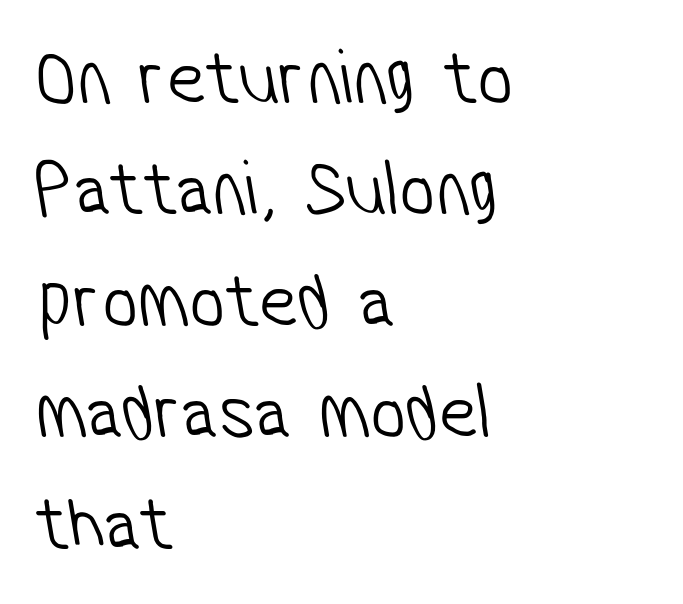
{"serif": "no", "bold": "no", "weight": "light", "width": "condensed", "stroke_contrast": "low", "x_height": "medium", "monospaced": "no", "underline": "no", "align": "left", "line_spacing": "normal", "line_spacing_ratio": 1.41, "letter_spacing": "normal", "letter_spacing_em": 0.0, "glyph_px": 79}
